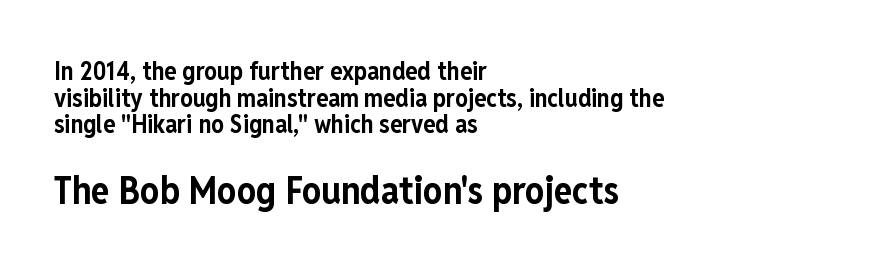
Type without underlining. The text was rendered using a sans face with plain stroke endings. Is this a fixed-width face? No — the glyphs have proportional, varying widths. The rendering anchors every line to the left-hand side. The block of text is dense from top to bottom, with scant space between rows.
